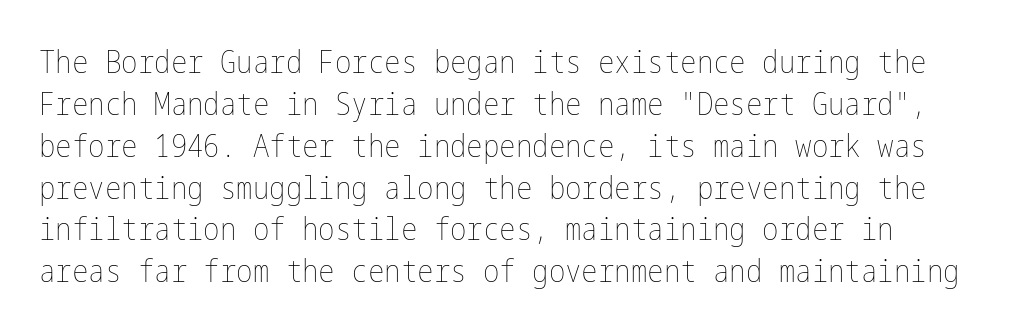
The image shows 31 px thin, condensed type, upright; set normal line spacing (1.35x), normal letter spacing, not underlined; low stroke contrast and a medium x-height.
